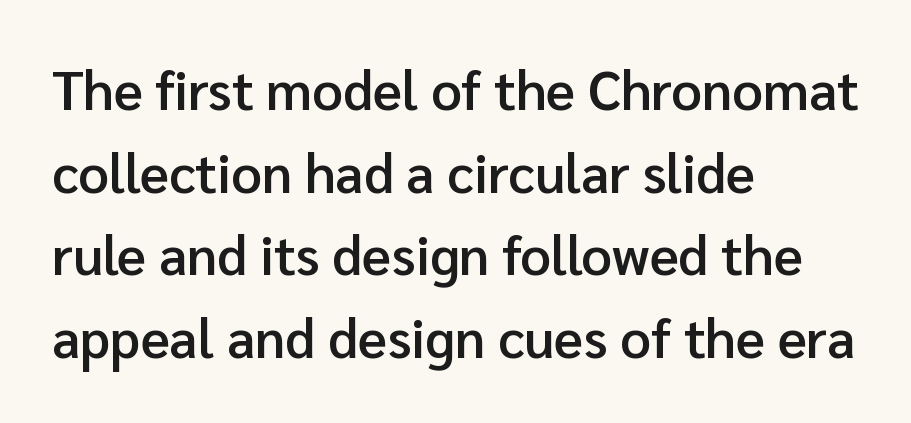
{"serif": "no", "italic": "no", "bold": "semi", "weight": "semibold", "width": "normal", "stroke_contrast": "low", "x_height": "medium", "monospaced": "no", "underline": "no", "align": "left", "line_spacing": "normal", "line_spacing_ratio": 1.53, "letter_spacing": "normal", "letter_spacing_em": 0.0, "glyph_px": 54}
